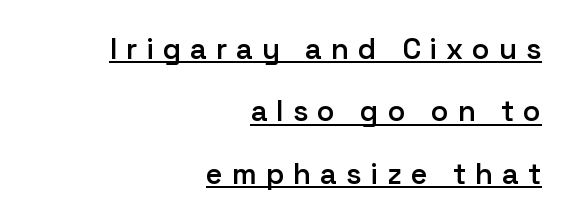
{"serif": "no", "italic": "no", "bold": "semi", "weight": "semibold", "width": "normal", "stroke_contrast": "low", "x_height": "medium", "monospaced": "no", "underline": "yes", "align": "right", "line_spacing": "loose", "line_spacing_ratio": 2.15, "letter_spacing": "wide", "letter_spacing_em": 0.31, "glyph_px": 29}
